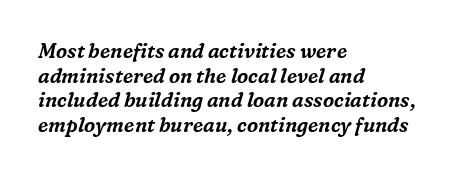
Inter-character spacing is left at the font's built-in metrics. Visually the block forms a straight wall on the left and a jagged coastline on the right. Compared with ordinary roman type, these characters are visibly tilted. Each row of text sits above clean, open space.
